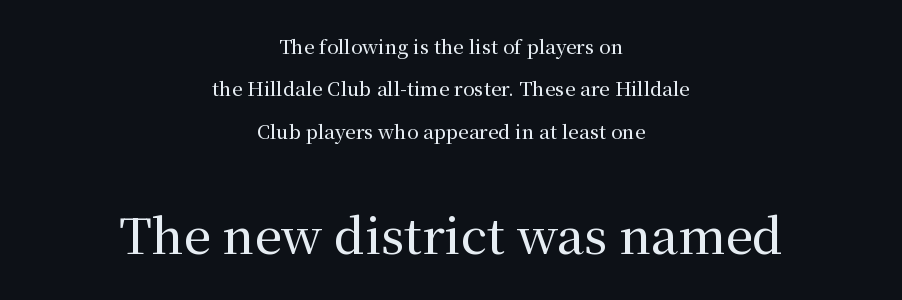
{"serif": "yes", "italic": "no", "width": "normal", "stroke_contrast": "medium", "x_height": "medium", "monospaced": "no", "underline": "no", "align": "center", "line_spacing": "loose", "line_spacing_ratio": 2.23, "letter_spacing": "normal", "letter_spacing_em": 0.0, "larger_block": "second", "size_ratio": 2.53, "glyph_px": 48}
